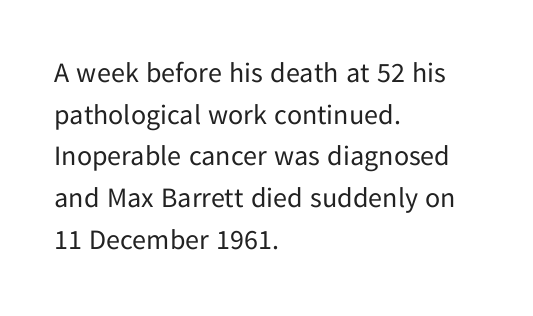
{"serif": "no", "italic": "no", "bold": "no", "weight": "regular", "width": "normal", "stroke_contrast": "low", "x_height": "medium", "monospaced": "no", "underline": "no", "align": "left", "line_spacing": "normal", "line_spacing_ratio": 1.49, "letter_spacing": "normal", "letter_spacing_em": 0.0, "glyph_px": 28}
